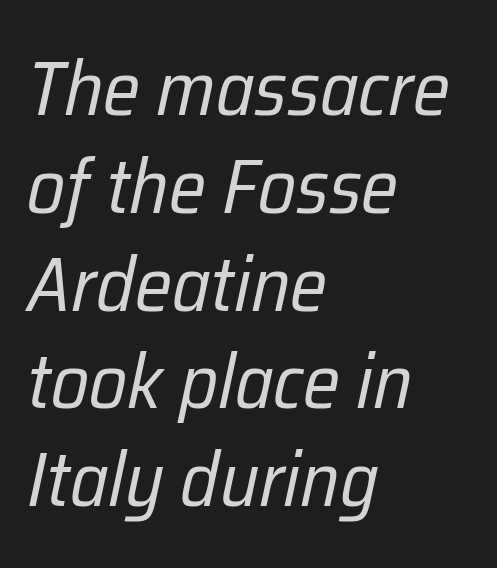
The image shows 77 px regular-weight, condensed type, italic (leaning right); set left-aligned, normal line spacing (1.27x), normal letter spacing, not underlined; low stroke contrast and a medium x-height.
